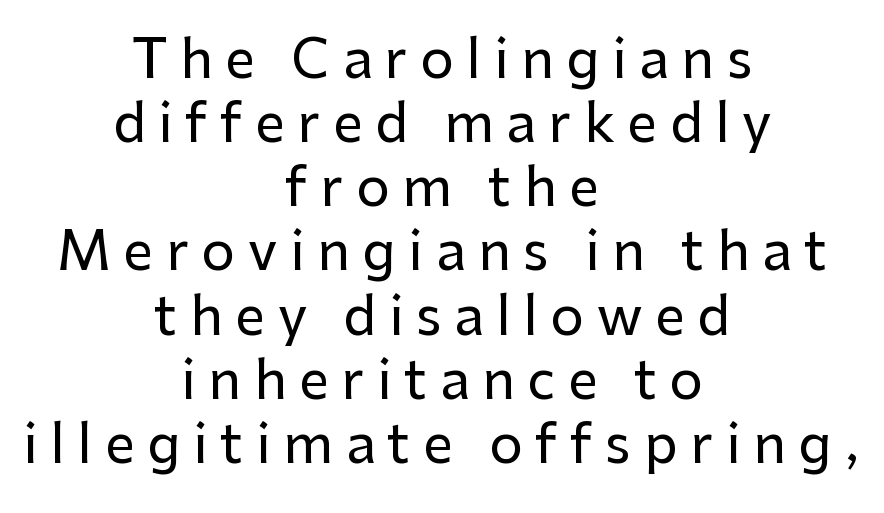
{"serif": "no", "italic": "no", "width": "normal", "stroke_contrast": "low", "x_height": "medium", "monospaced": "no", "underline": "no", "align": "center", "line_spacing_ratio": 1.21, "letter_spacing": "wide", "letter_spacing_em": 0.24, "glyph_px": 53}
